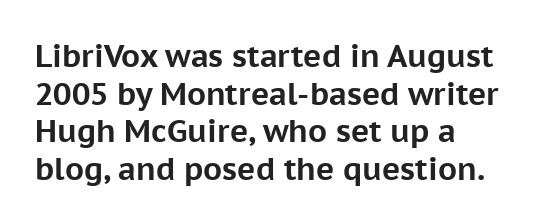
{"serif": "no", "italic": "no", "bold": "yes", "weight": "bold", "width": "normal", "stroke_contrast": "low", "x_height": "medium", "monospaced": "no", "underline": "no", "align": "left", "line_spacing_ratio": 1.21, "letter_spacing": "normal", "letter_spacing_em": 0.0, "glyph_px": 31}
